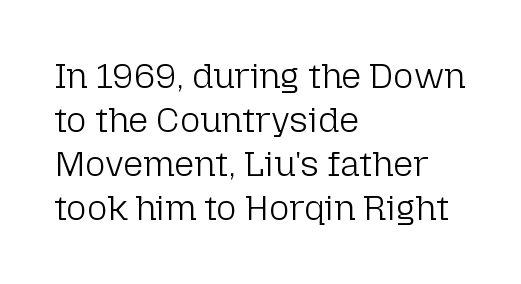
Unmarked baselines from the first word to the last. Is the type heavy? It reads as light-to-regular instead. This sample has the flowing, uneven cadence of proportional lettering. Students, observe: this is what conventionally led text looks like. Each line starts at the same left margin while the right side varies. I'd call this a sans setting — the letters go barefoot.
